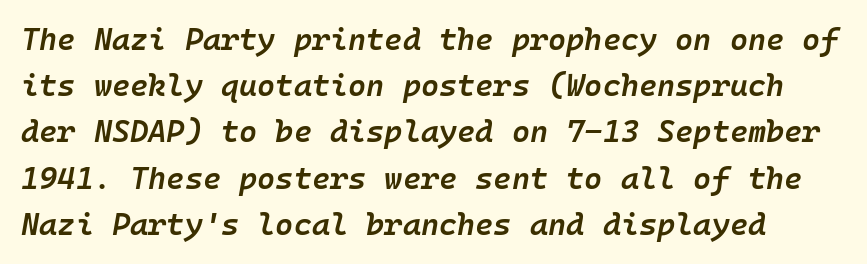
Q: Is the text bold? A: Semi-bold.
Q: Is the text italic (slanted)? A: Yes, it leans right by about 10 degrees.
Q: Is the text underlined? A: No.
Q: Is the spacing between letters normal or unusually wide? A: Normal.
Q: Is the spacing between lines tight, normal or loose? A: Normal.
Q: Width (condensed, normal, or wide)? A: Normal.
Q: Stroke contrast? A: Low.
Q: x-height? A: Medium.
